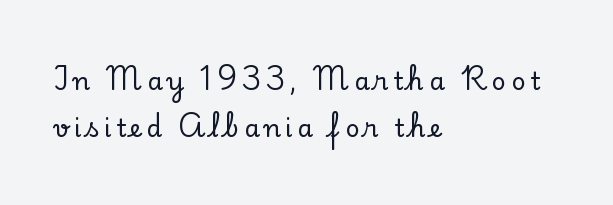
Q: Is the text italic (slanted)? A: No, it is upright.
Q: Is the text underlined? A: No.
Q: How is the paragraph aligned? A: Left-aligned.
Q: Is the spacing between lines tight, normal or loose? A: Loose.
